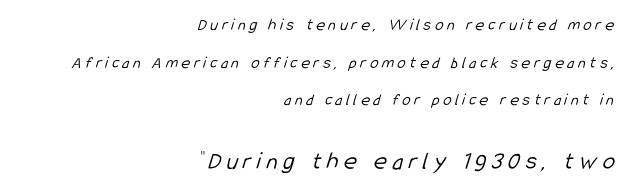
{"bold": "no", "underline": "no", "align": "right", "line_spacing": "loose", "line_spacing_ratio": 2.21, "letter_spacing": "wide", "letter_spacing_em": 0.22, "larger_block": "second", "size_ratio": 1.47, "glyph_px": 25}
